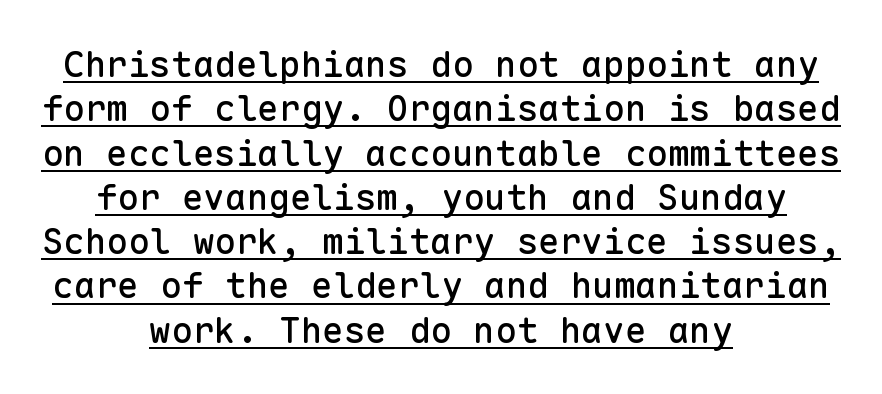
This sample uses an upright cut, with every glyph sitting square on the baseline. Is this a fixed-width face? Yes — each glyph sits in an identical cell. Short and long lines alike share a common midpoint. You can see a thin bar hugging the bottom of the glyphs. The line texture is even and compact thanks to regular tracking.
